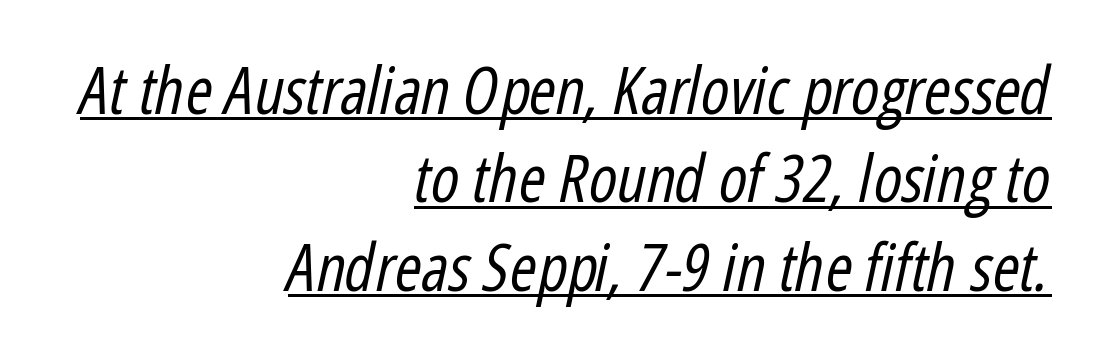
Characters follow at the spacing the type designer built in. Every word sits above its own underline. The leading is moderate, giving the passage an even texture. The passage shown is typed in a proportional face where columns would drift. A quiet, ordinary-to-light weight characterises the typeface.
